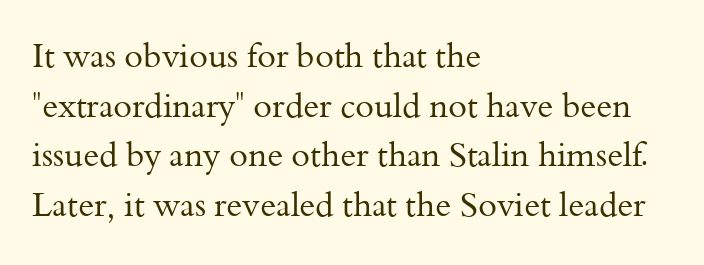
Decoration check: the copy has no underline. Note the varied advance widths — an 'i' is clearly narrower than an 'm'. The line-height multiplier appears to be the usual default. Which margin do the lines hug? The left one — the right edge is uneven. Posture: vertical.
